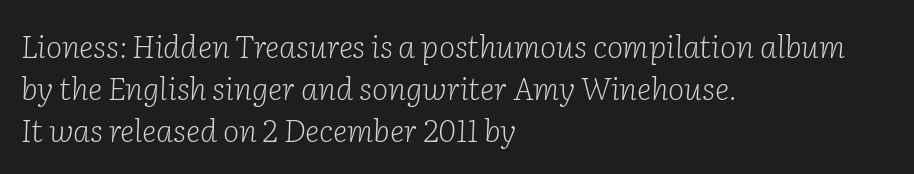
Just letters on the line, the space beneath them empty. Check where the strokes stop: tiny serifs finish them off. What stands out about the letter spacing? Nothing — it is the standard amount. Reading down the column, the eye jumps a familiar distance to each next line. Compared with a centered layout, this one pins lines to the left instead. Here the designer chose a conventional face with non-uniform glyph widths.
